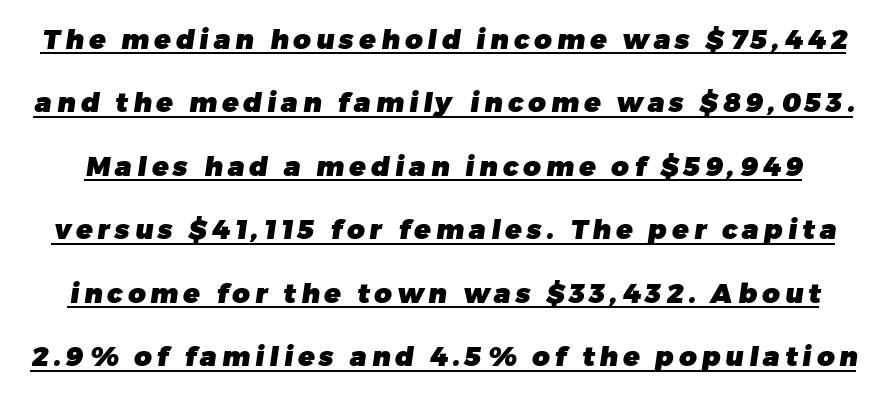
The rendering uses a bold face; every stroke is thick and dark. Widely set lines give the paragraph a tall, airy silhouette. The glyphs are accompanied by a horizontal stroke just below them.
